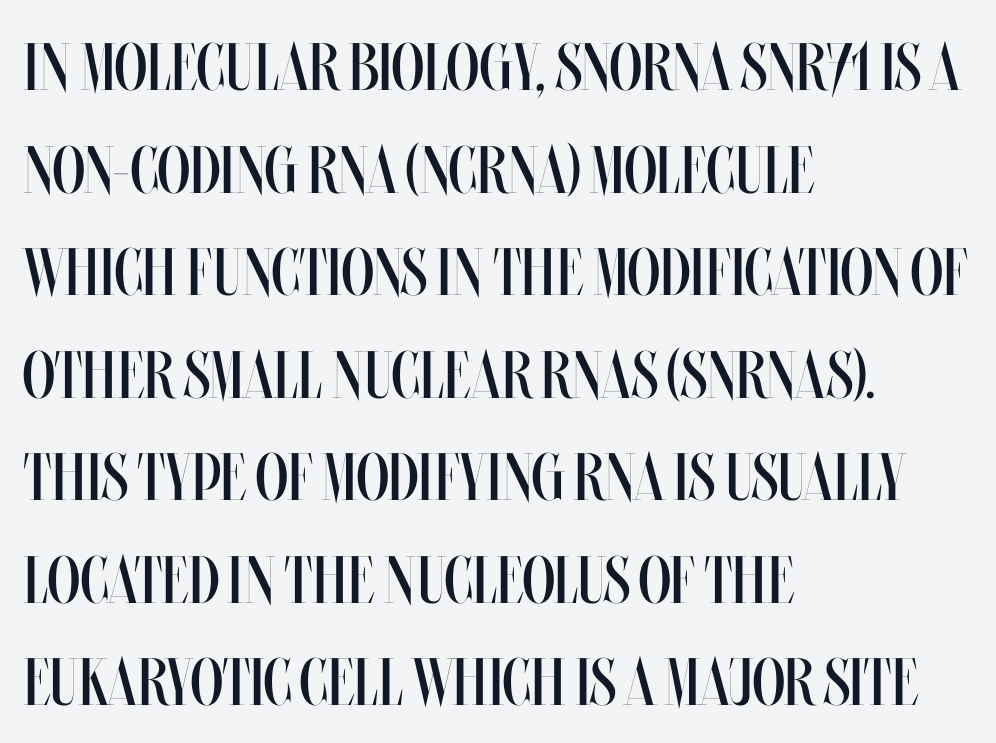
The image shows 67 px regular-weight, condensed type, upright; set left-aligned, normal line spacing (1.53x), normal letter spacing, not underlined; medium stroke contrast and a large x-height.
